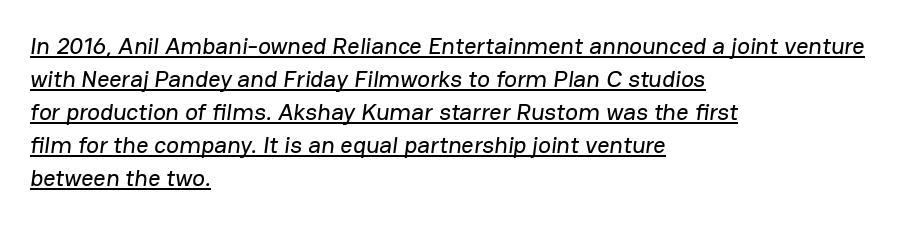
Q: Is the text underlined? A: Yes.
Q: How is the paragraph aligned? A: Left-aligned.
Q: Is the spacing between letters normal or unusually wide? A: Normal.
Q: Is the spacing between lines tight, normal or loose? A: Normal.
